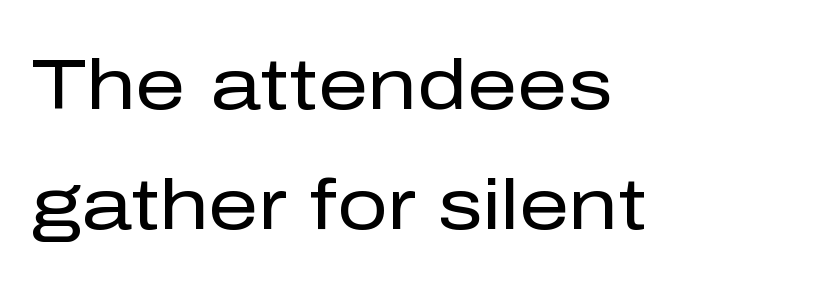
Q: Is the text bold? A: No.
Q: Is the text italic (slanted)? A: No, it is upright.
Q: Is the typeface a serif or a sans-serif typeface? A: Sans-serif.
Q: Is the text underlined? A: No.
Q: How is the paragraph aligned? A: Left-aligned.
Q: Is the spacing between letters normal or unusually wide? A: Normal.
Q: Is the spacing between lines tight, normal or loose? A: Normal.
Q: Width (condensed, normal, or wide)? A: Normal.
Q: Stroke contrast? A: Low.
Q: x-height? A: Medium.
Q: Monospaced? A: No.
